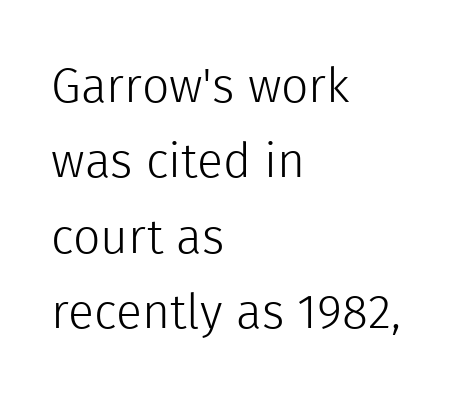
The cut favours lightness, reaching ordinary text weight at its darkest. Does the leading feel generous? No, just average. A student would call this left alignment; a typographer would say flush left, rag right. The baseline area is clear. Tracking here is standard; glyphs follow each other at the usual distance. No italicization has been applied; the sample stays upright.
